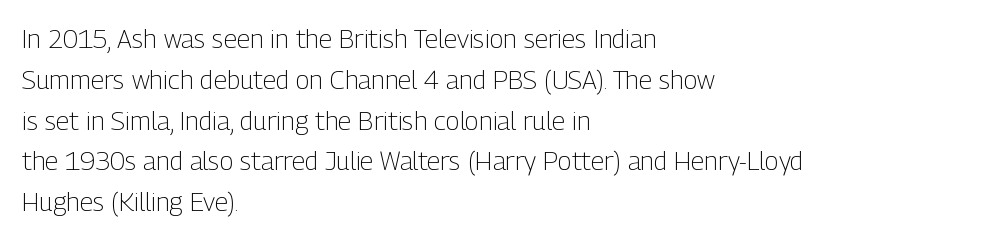
The gap between lines stays unmarked. No extra tracking has been applied to these lines. Does the leading feel generous? No, just average. Short and long lines alike share a common starting point at left.
